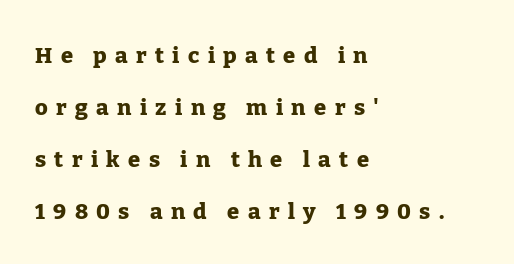
Q: Is the text bold? A: Yes.
Q: Is the text italic (slanted)? A: No, it is upright.
Q: Is the text underlined? A: No.
Q: How is the paragraph aligned? A: Left-aligned.
Q: Is the spacing between letters normal or unusually wide? A: Unusually wide.
Q: Is the spacing between lines tight, normal or loose? A: Loose.
